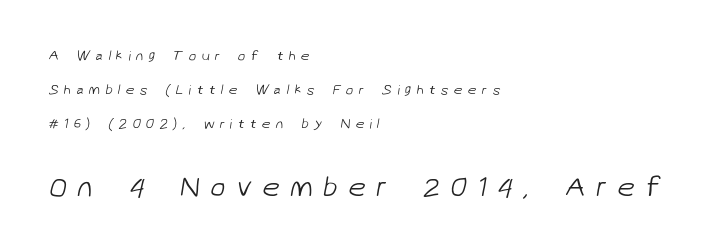
Honestly, the rows look like they've been pulled way apart. In terms of letterspacing, this is a distinctly airy, spread setting. Is this a sans? Yes — the strokes have no serifs. Rule under the text: the space is simply empty. Block two is the big one; block one sits smaller above it. The face used here is proportionally spaced, like ordinary book or web type.
